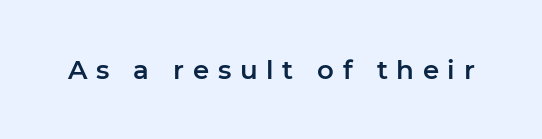
Q: Is the text italic (slanted)? A: No, it is upright.
Q: Is the text underlined? A: No.
Q: Is the spacing between letters normal or unusually wide? A: Unusually wide.
